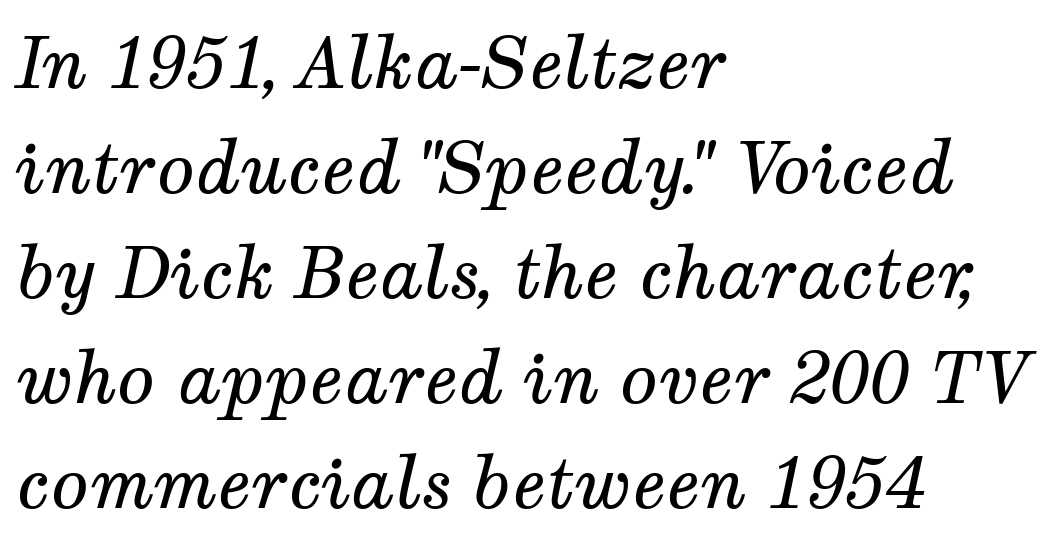
The image shows 70 px regular-weight serif type, italic (leaning right); set left-aligned, normal line spacing (1.5x), normal letter spacing, not underlined; medium stroke contrast and a medium x-height.
